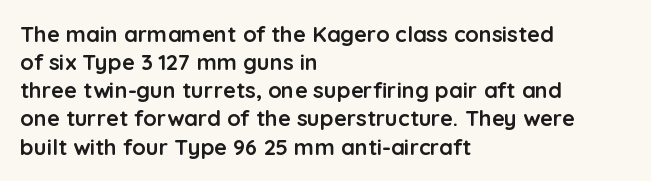
Q: Is the text bold? A: Yes.
Q: Is the text italic (slanted)? A: No, it is upright.
Q: Is the text underlined? A: No.
Q: How is the paragraph aligned? A: Left-aligned.
Q: Is the spacing between letters normal or unusually wide? A: Normal.
Q: Is the spacing between lines tight, normal or loose? A: Normal.
